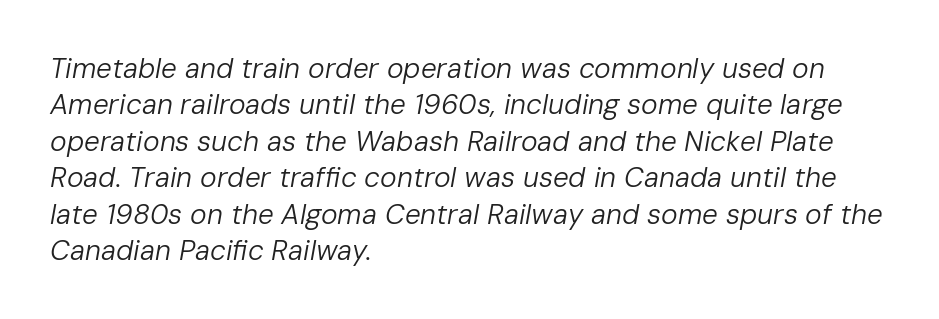
{"italic": "yes", "lean": "right", "slant_degrees": 10, "bold": "no", "weight": "regular", "width": "normal", "stroke_contrast": "low", "x_height": "medium", "monospaced": "no", "underline": "no", "align": "left", "line_spacing": "normal", "line_spacing_ratio": 1.3, "letter_spacing": "normal", "letter_spacing_em": 0.0, "glyph_px": 28}
